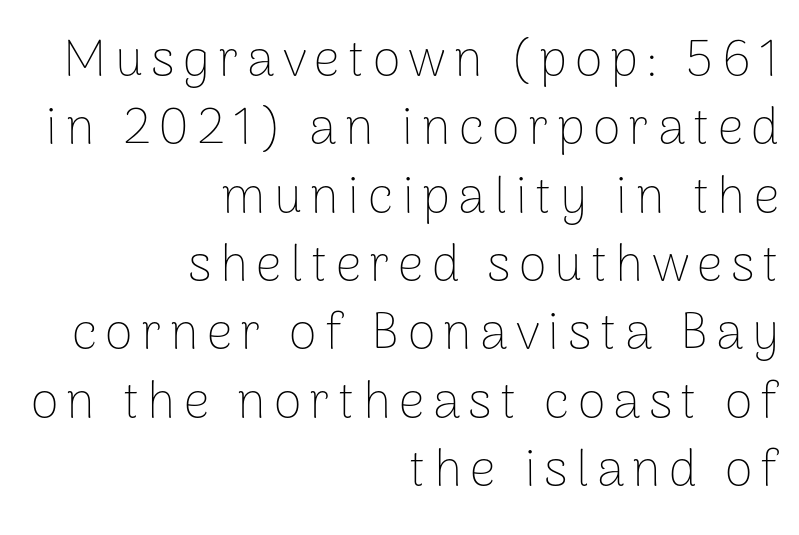
No feet cap the strokes, marking this as sans-serif type. The foot of each line stays bare and open. You could not count columns in this text — the font is proportionally spaced. Ink coverage per letter is moderate at most.
